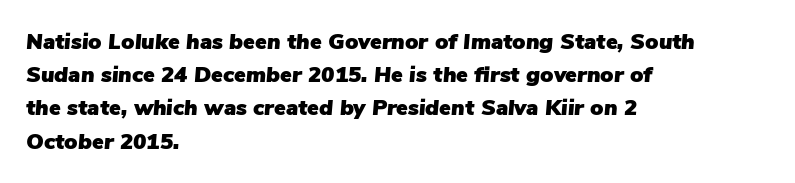
The baseline area is clear. The text carries the slant typical of an italic or oblique font. The rendering anchors every line to the left-hand side. In terms of leading, this rendering sits right in the middle. Words appear dense and cohesive because spacing is normal.
